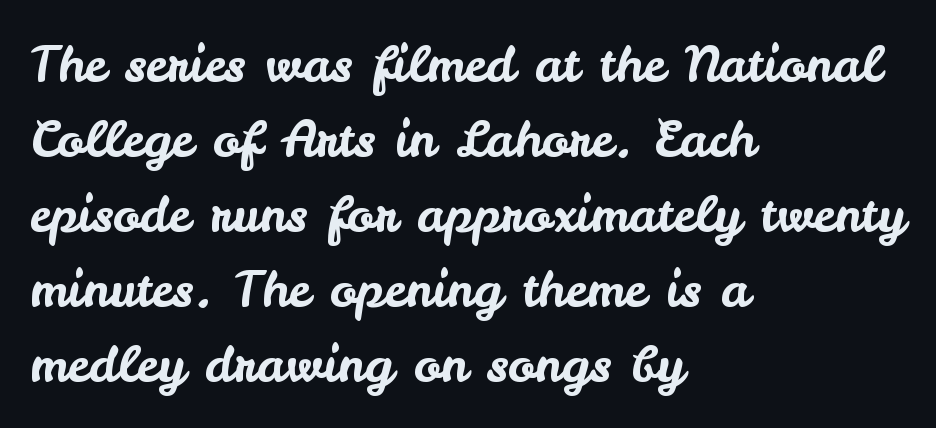
The image shows 50 px sans-serif type; set left-aligned, normal line spacing (1.5x), normal letter spacing, not underlined; low stroke contrast and a small x-height.
